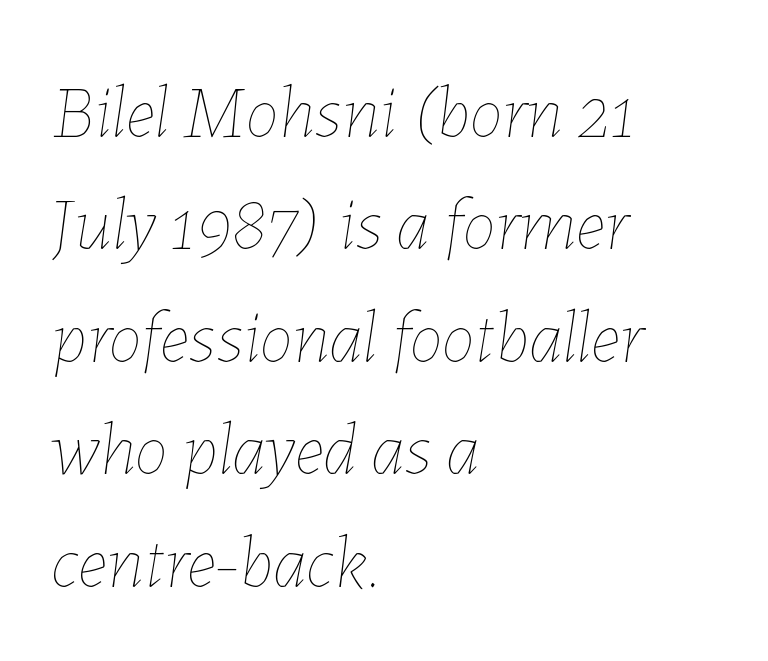
{"italic": "yes", "lean": "right", "slant_degrees": 7, "bold": "no", "weight": "thin", "width": "normal", "stroke_contrast": "low", "x_height": "medium", "monospaced": "no", "underline": "no", "align": "left", "line_spacing": "normal", "line_spacing_ratio": 1.5, "letter_spacing": "normal", "letter_spacing_em": 0.0, "glyph_px": 75}
